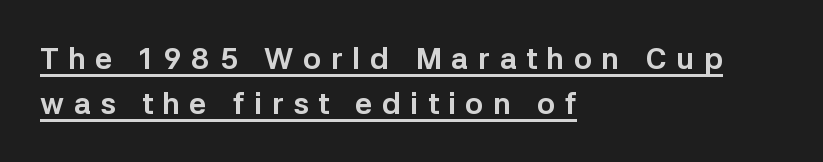
Q: Is the text bold? A: Yes.
Q: Is the text italic (slanted)? A: No, it is upright.
Q: Is the typeface a serif or a sans-serif typeface? A: Sans-serif.
Q: Is the text underlined? A: Yes.
Q: How is the paragraph aligned? A: Left-aligned.
Q: Is the spacing between letters normal or unusually wide? A: Unusually wide.
Q: Is the spacing between lines tight, normal or loose? A: Normal.
Q: Width (condensed, normal, or wide)? A: Normal.
Q: Stroke contrast? A: Low.
Q: x-height? A: Medium.
Q: Monospaced? A: No.
